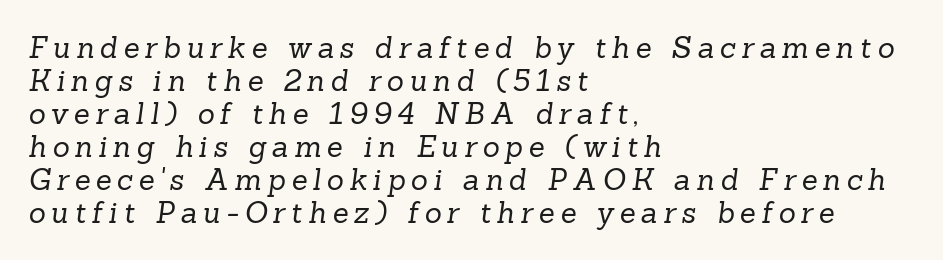
{"serif": "yes", "bold": "no", "weight": "regular", "width": "normal", "stroke_contrast": "low", "x_height": "medium", "monospaced": "no", "underline": "no", "align": "left", "line_spacing": "tight", "line_spacing_ratio": 1.14, "letter_spacing": "wide", "letter_spacing_em": 0.2, "glyph_px": 29}
